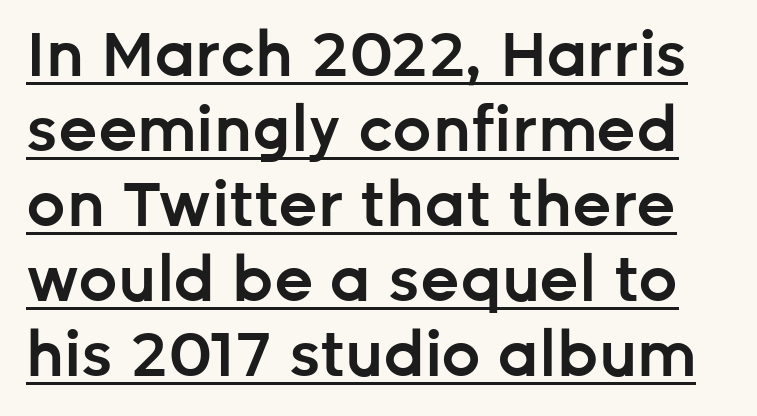
{"serif": "no", "italic": "no", "bold": "semi", "weight": "semibold", "width": "normal", "stroke_contrast": "low", "x_height": "medium", "monospaced": "no", "underline": "yes", "line_spacing_ratio": 1.21, "letter_spacing": "normal", "letter_spacing_em": 0.0, "glyph_px": 62}
